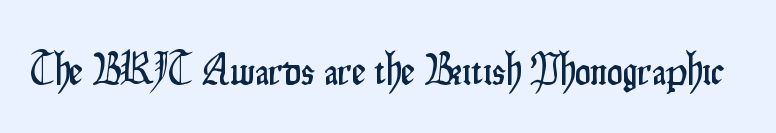
Q: Is the text italic (slanted)? A: No, it is upright.
Q: Is the typeface a serif or a sans-serif typeface? A: Sans-serif.
Q: Is the text underlined? A: No.
Q: Is the spacing between letters normal or unusually wide? A: Normal.
Q: Width (condensed, normal, or wide)? A: Condensed.
Q: Stroke contrast? A: Low.
Q: x-height? A: Small.
Q: Monospaced? A: No.
